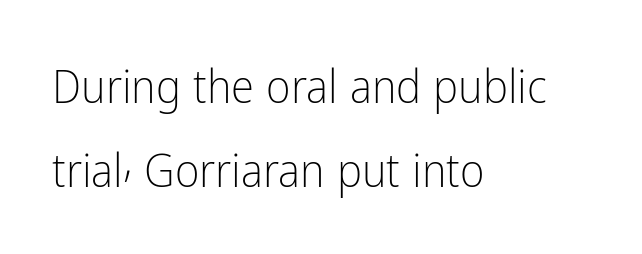
{"serif": "no", "italic": "no", "bold": "no", "weight": "light", "width": "condensed", "stroke_contrast": "low", "x_height": "medium", "monospaced": "no", "underline": "no", "align": "left", "line_spacing_ratio": 1.79, "letter_spacing": "normal", "letter_spacing_em": 0.0, "glyph_px": 47}
